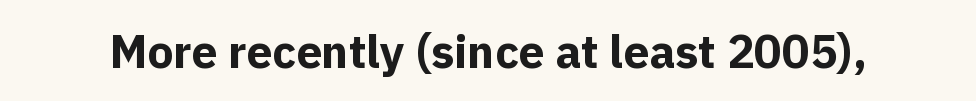
Q: Is the text bold? A: Yes.
Q: Is the text italic (slanted)? A: No, it is upright.
Q: Is the typeface a serif or a sans-serif typeface? A: Sans-serif.
Q: Is the text underlined? A: No.
Q: Is the spacing between letters normal or unusually wide? A: Normal.
Q: Width (condensed, normal, or wide)? A: Normal.
Q: x-height? A: Medium.
Q: Monospaced? A: No.
